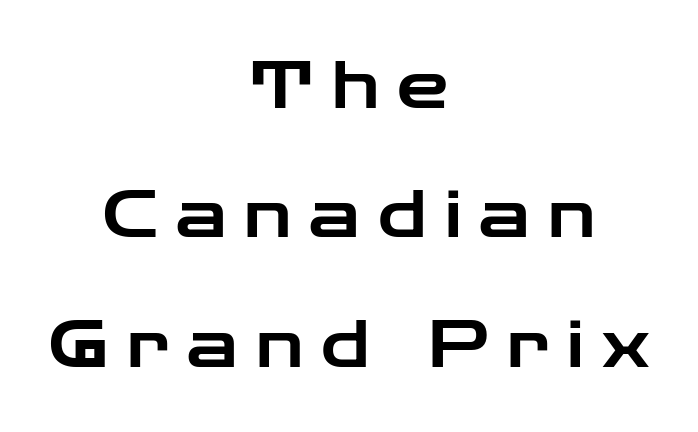
The image shows 65 px wide sans-serif type, upright; set centered, loose line spacing (1.99x), unusually wide letter spacing (+0.28 em), not underlined; low stroke contrast and a medium x-height.
